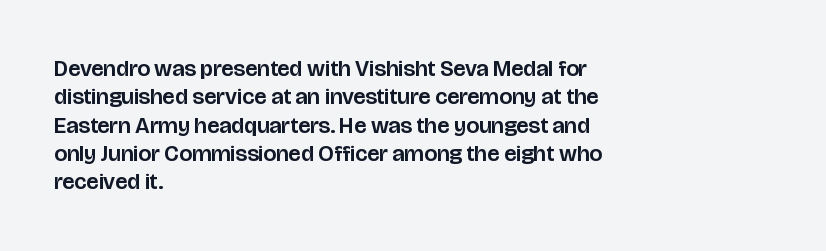
One-word summary of the alignment: left. These lines keep a tight, regular rhythm from letter to letter. Letters rest on an invisible, unmarked baseline. In terms of posture, this sample is upright.
